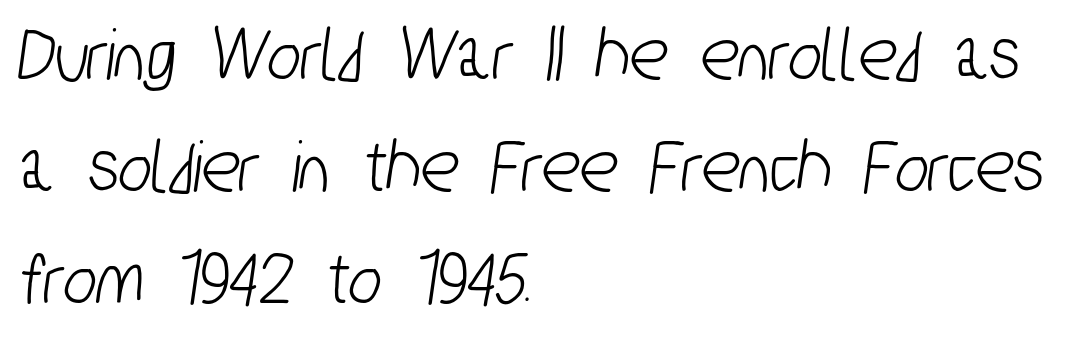
The image shows 79 px condensed sans-serif type; set left-aligned, normal line spacing (1.42x), normal letter spacing, not underlined; low stroke contrast and a medium x-height.
